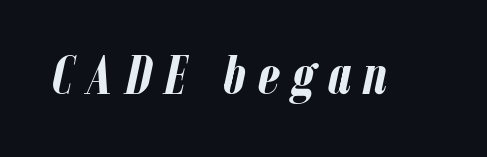
The image shows 56 px semibold, condensed type, italic (leaning right); set unusually wide letter spacing (+0.22 em), not underlined; low stroke contrast and a medium x-height.
